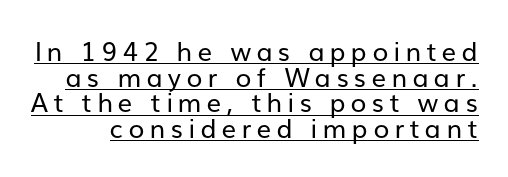
{"italic": "no", "bold": "no", "underline": "yes", "line_spacing": "tight", "line_spacing_ratio": 0.99, "letter_spacing": "wide", "letter_spacing_em": 0.2, "glyph_px": 26}
